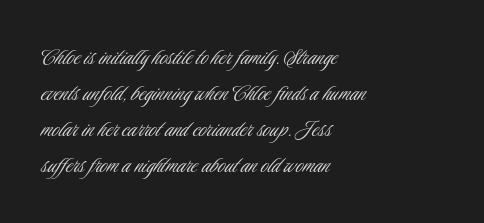
Q: Is the text bold? A: No.
Q: Is the text italic (slanted)? A: Yes.
Q: Is the text underlined? A: No.
Q: How is the paragraph aligned? A: Left-aligned.
Q: Is the spacing between letters normal or unusually wide? A: Normal.
Q: Is the spacing between lines tight, normal or loose? A: Normal.
